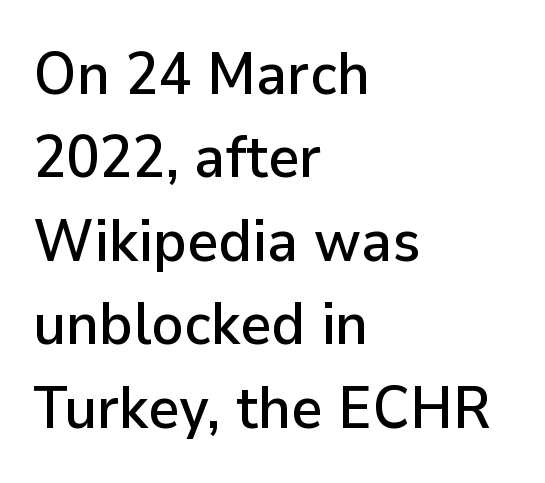
Compared with a centered layout, this one pins lines to the left instead. Rows of type keep a routine distance in the vertical direction. Classification — sans serif. Think of a printed novel: that variable character pitch is what you see here. The horizontal fit of the characters is conventional and even. Italic: no, the glyphs are upright roman.
